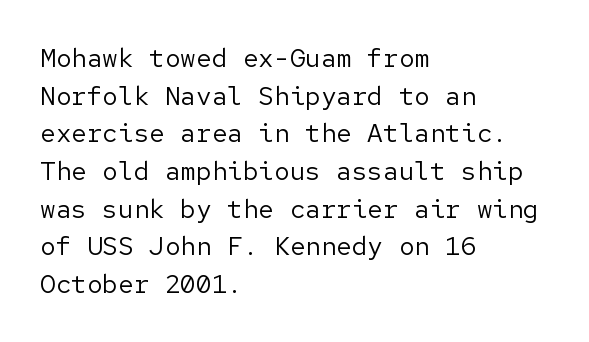
{"italic": "no", "bold": "no", "underline": "no", "align": "left", "line_spacing": "normal", "line_spacing_ratio": 1.45, "letter_spacing": "normal", "letter_spacing_em": 0.0, "glyph_px": 26}
